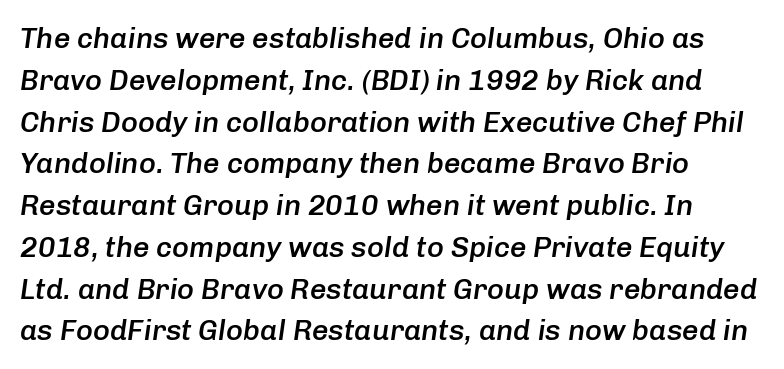
The image shows 29 px semibold type, italic (leaning right); set left-aligned, normal line spacing (1.44x), normal letter spacing, not underlined; low stroke contrast and a medium x-height.
